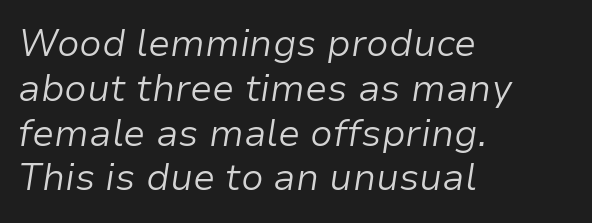
Q: Is the text bold? A: No.
Q: Is the text italic (slanted)? A: Yes, it leans right by about 9 degrees.
Q: Is the text underlined? A: No.
Q: How is the paragraph aligned? A: Left-aligned.
Q: Is the spacing between letters normal or unusually wide? A: Normal.
Q: Width (condensed, normal, or wide)? A: Normal.
Q: Stroke contrast? A: Low.
Q: x-height? A: Medium.
Q: Monospaced? A: No.
